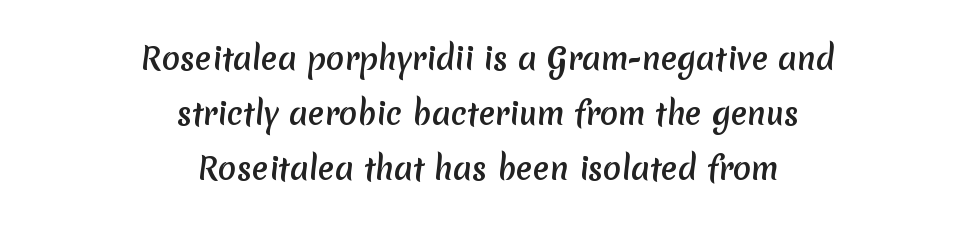
The image shows 30 px sans-serif type; set centered, line spacing 1.84x, normal letter spacing, not underlined; medium stroke contrast and a medium x-height.
